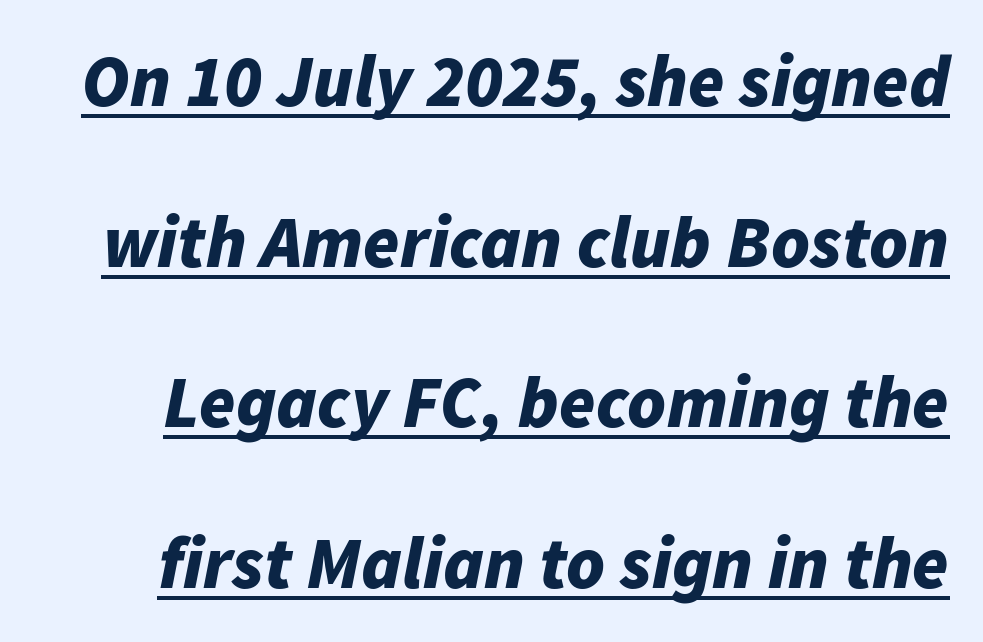
Characters follow at the spacing the type designer built in. This is underlined copy, the kind a proofreader might mark for attention. The rendering uses a bold face; every stroke is thick and dark. Successive baselines arrive slowly, with a big drop between each. Compared with ordinary roman type, these characters are visibly tilted.
